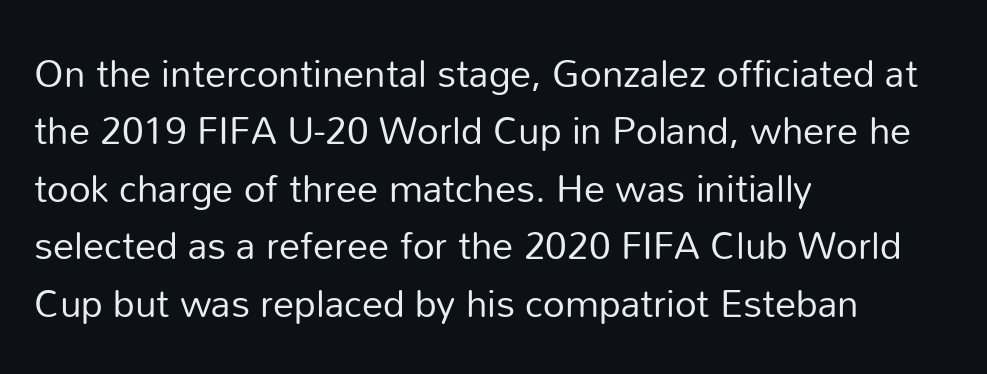
The image shows 38 px regular-weight sans-serif type, upright; set left-aligned, normal line spacing (1.51x), normal letter spacing, not underlined; low stroke contrast and a medium x-height.
